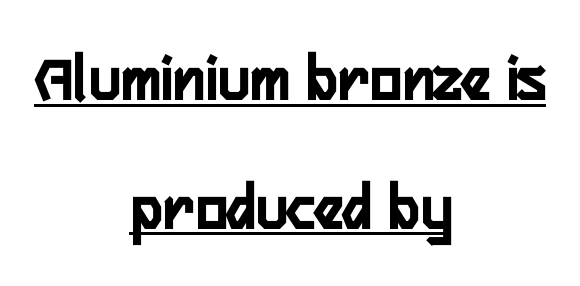
{"serif": "no", "italic": "no", "bold": "yes", "weight": "semibold", "width": "condensed", "stroke_contrast": "low", "x_height": "medium", "monospaced": "no", "underline": "yes", "align": "center", "line_spacing": "loose", "line_spacing_ratio": 1.92, "letter_spacing": "normal", "letter_spacing_em": 0.0, "glyph_px": 67}
